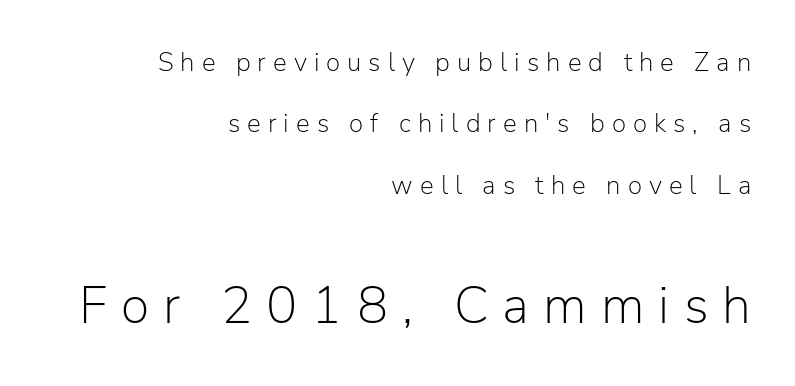
{"serif": "no", "italic": "no", "bold": "no", "weight": "light", "width": "normal", "stroke_contrast": "low", "x_height": "medium", "monospaced": "no", "underline": "no", "align": "right", "line_spacing": "loose", "line_spacing_ratio": 2.36, "letter_spacing": "wide", "letter_spacing_em": 0.27, "larger_block": "second", "size_ratio": 2.0, "glyph_px": 52}
